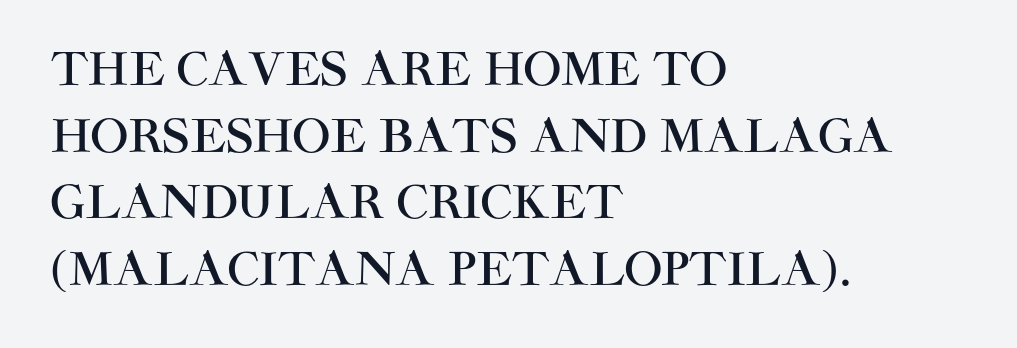
Q: Is the text italic (slanted)? A: No, it is upright.
Q: Is the typeface a serif or a sans-serif typeface? A: Sans-serif.
Q: Is the text underlined? A: No.
Q: How is the paragraph aligned? A: Left-aligned.
Q: Is the spacing between letters normal or unusually wide? A: Normal.
Q: Is the spacing between lines tight, normal or loose? A: Normal.
Q: Width (condensed, normal, or wide)? A: Normal.
Q: Stroke contrast? A: High.
Q: x-height? A: Large.
Q: Monospaced? A: No.
